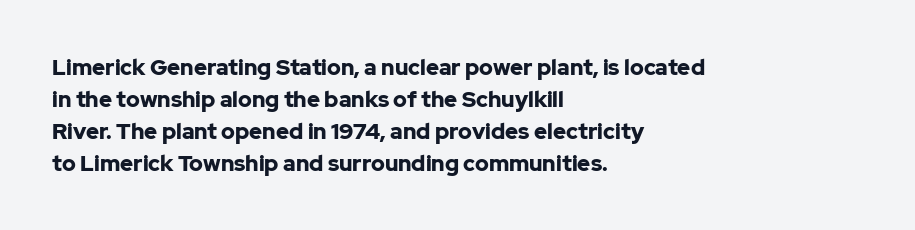
{"italic": "no", "bold": "yes", "underline": "no", "align": "left", "line_spacing": "normal", "line_spacing_ratio": 1.45, "letter_spacing": "normal", "letter_spacing_em": 0.0, "glyph_px": 22}
